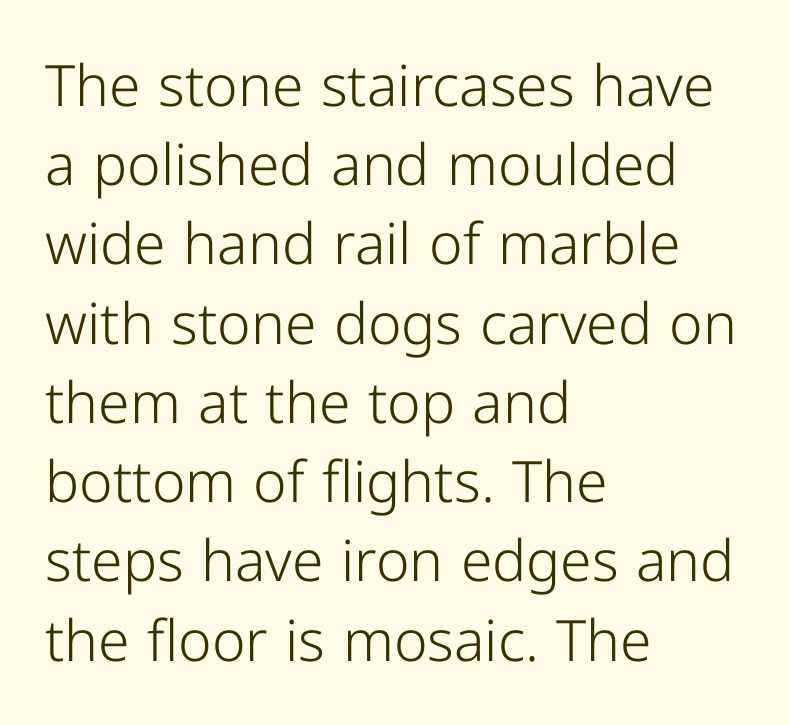
The image shows 57 px light sans-serif type, upright; set left-aligned, normal line spacing (1.39x), normal letter spacing, not underlined; low stroke contrast and a medium x-height.
